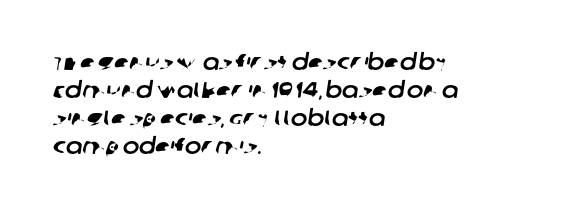
Q: Is the text underlined? A: No.
Q: How is the paragraph aligned? A: Left-aligned.
Q: Is the spacing between letters normal or unusually wide? A: Normal.
Q: Is the spacing between lines tight, normal or loose? A: Normal.
